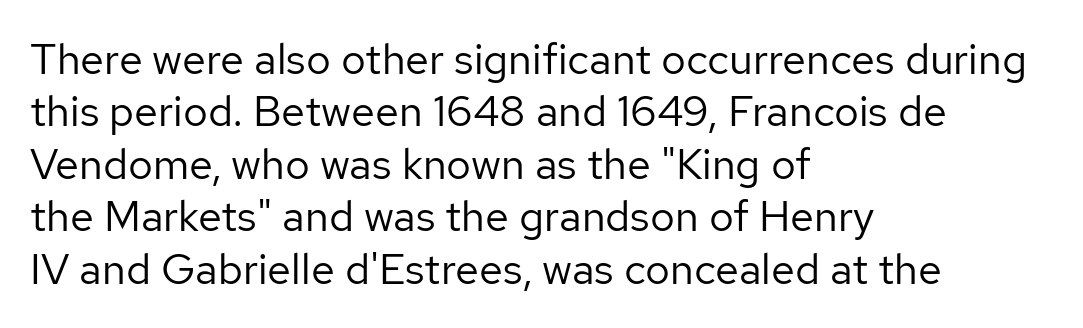
{"serif": "no", "italic": "no", "bold": "no", "weight": "regular", "width": "normal", "stroke_contrast": "low", "x_height": "medium", "monospaced": "no", "underline": "no", "align": "left", "line_spacing_ratio": 1.22, "letter_spacing": "normal", "letter_spacing_em": 0.0, "glyph_px": 43}
